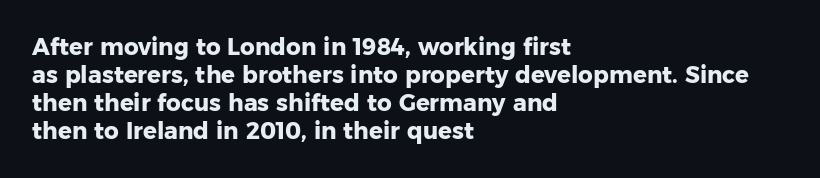
{"italic": "no", "bold": "yes", "underline": "no", "align": "left", "line_spacing_ratio": 1.22, "letter_spacing": "normal", "letter_spacing_em": 0.0, "glyph_px": 23}
